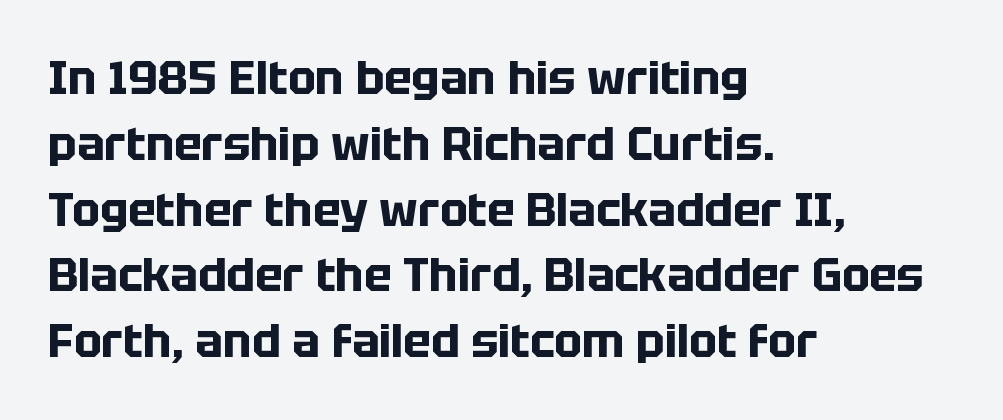
Q: Is the text bold? A: Yes.
Q: Is the text italic (slanted)? A: No, it is upright.
Q: Is the typeface a serif or a sans-serif typeface? A: Sans-serif.
Q: Is the text underlined? A: No.
Q: How is the paragraph aligned? A: Left-aligned.
Q: Is the spacing between letters normal or unusually wide? A: Normal.
Q: Is the spacing between lines tight, normal or loose? A: Normal.
Q: Width (condensed, normal, or wide)? A: Normal.
Q: Stroke contrast? A: Low.
Q: x-height? A: Large.
Q: Monospaced? A: No.
